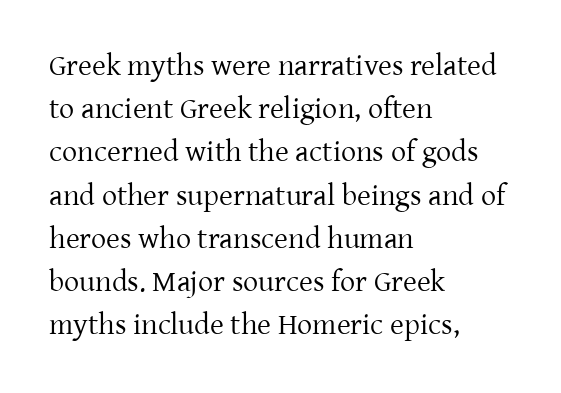
You could not count columns in this text — the font is proportionally spaced. Typeset ragged right — the left edge is the straight one. In terms of letterform style, serifs are clearly present. The letterforms sit shoulder to shoulder at normal distance.
